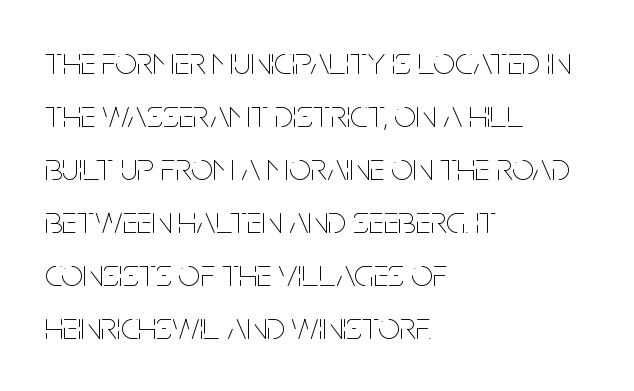
The letters look calm and open, with moderate or lighter stems. Which margin do the lines hug? The left one — the right edge is uneven. The space beneath each line is pristine and unruled. Short note: letters normally spaced.
